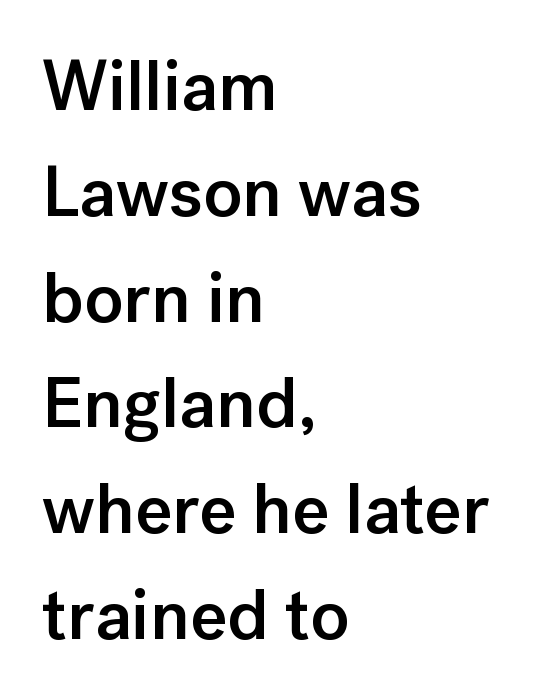
{"serif": "no", "italic": "no", "bold": "semi", "weight": "semibold", "width": "normal", "stroke_contrast": "low", "x_height": "medium", "monospaced": "no", "underline": "no", "align": "left", "line_spacing": "normal", "line_spacing_ratio": 1.49, "letter_spacing": "normal", "letter_spacing_em": 0.0, "glyph_px": 71}
